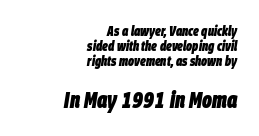
The image shows 23 px bold type, italic (leaning right); set right-aligned, tight line spacing (1.06x), normal letter spacing, not underlined; the second (bottom) block is 1.64x larger.
